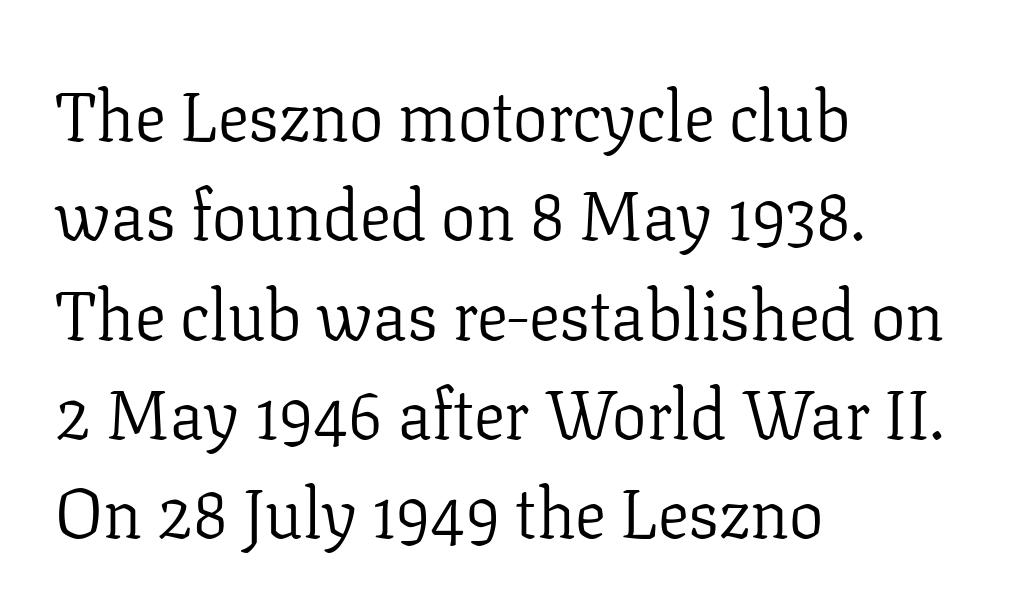
When letters stand straight like this, we call the style roman or upright. Each line starts at the same left margin while the right side varies. The type is set solid horizontally, with unmodified tracking. Evenly set lines give the paragraph a standard silhouette. Is this a fixed-width face? No — the glyphs have proportional, varying widths.
